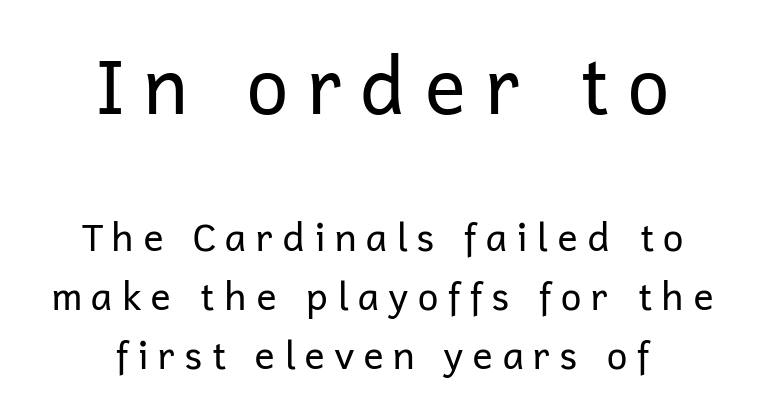
Each word looks stretched out because of the extra space between its letters. This block has exactly the height ordinary leading produces. Regarding serifs, this sample does without them. Posture: vertical. Stroke mass is kept to a normal reading level or below.
